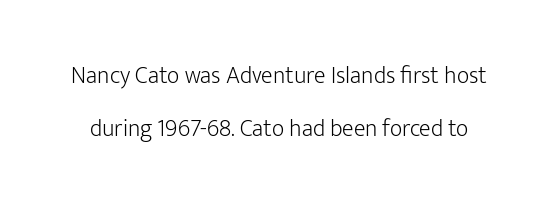
The image shows 24 px text type, upright; set loose line spacing (2.2x), normal letter spacing, not underlined.
